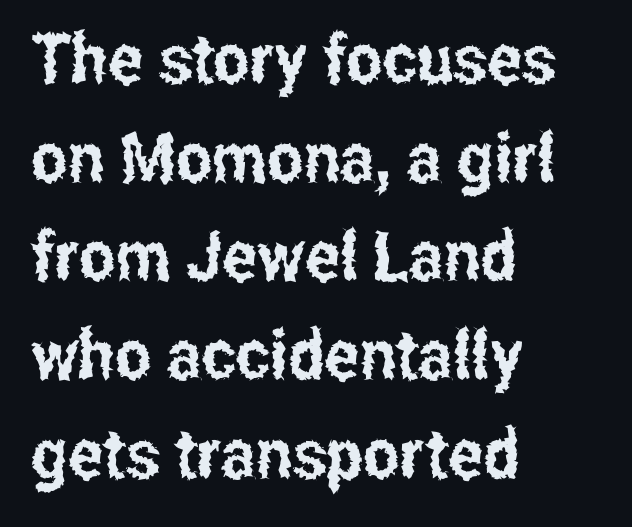
Tracking value appears to be zero — textbook default spacing. Serifs: no, the terminals of the letterforms are clean. Caption: multi-line text, flush left, ragged right. Ascenders rise straight up at ninety degrees.
